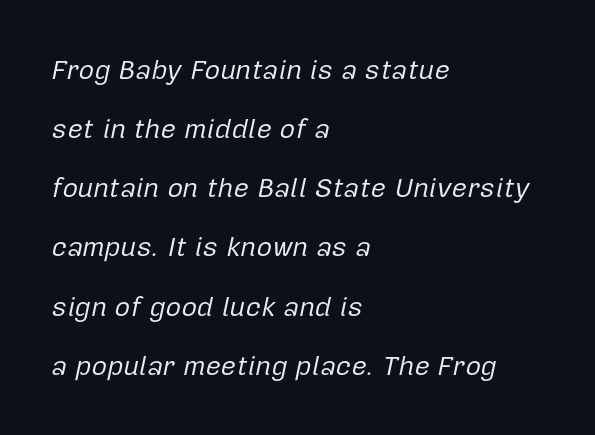
Q: Is the text bold? A: No.
Q: Is the text italic (slanted)? A: Yes, it leans right by about 12 degrees.
Q: Is the text underlined? A: No.
Q: How is the paragraph aligned? A: Left-aligned.
Q: Is the spacing between letters normal or unusually wide? A: Normal.
Q: Is the spacing between lines tight, normal or loose? A: Loose.
